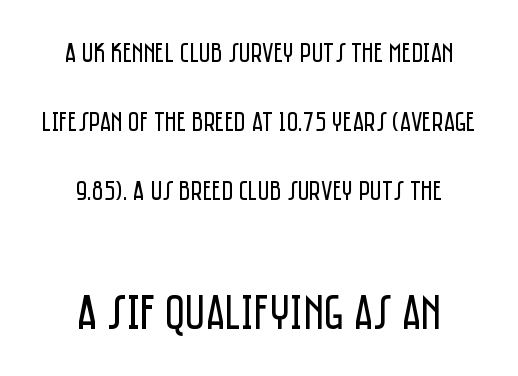
{"serif": "no", "italic": "no", "bold": "no", "weight": "regular", "width": "condensed", "stroke_contrast": "low", "x_height": "large", "monospaced": "no", "underline": "no", "align": "center", "line_spacing": "loose", "line_spacing_ratio": 2.47, "letter_spacing": "normal", "letter_spacing_em": 0.0, "larger_block": "second", "size_ratio": 1.75, "glyph_px": 49}
